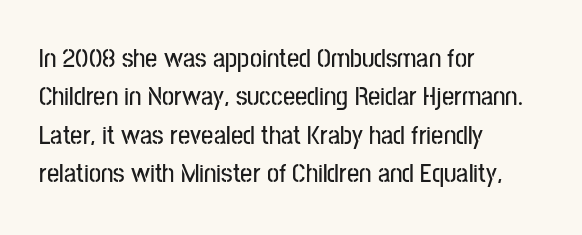
The image shows 27 px text type, upright; set left-aligned, normal line spacing (1.42x), normal letter spacing, not underlined.
